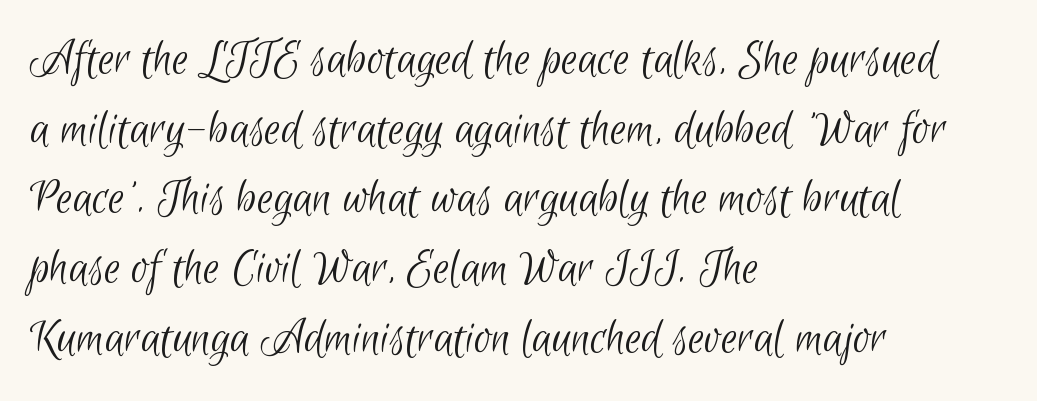
{"serif": "no", "bold": "no", "weight": "light", "width": "condensed", "stroke_contrast": "low", "x_height": "small", "monospaced": "no", "underline": "no", "align": "left", "line_spacing": "normal", "line_spacing_ratio": 1.34, "letter_spacing": "normal", "letter_spacing_em": 0.0, "glyph_px": 52}
